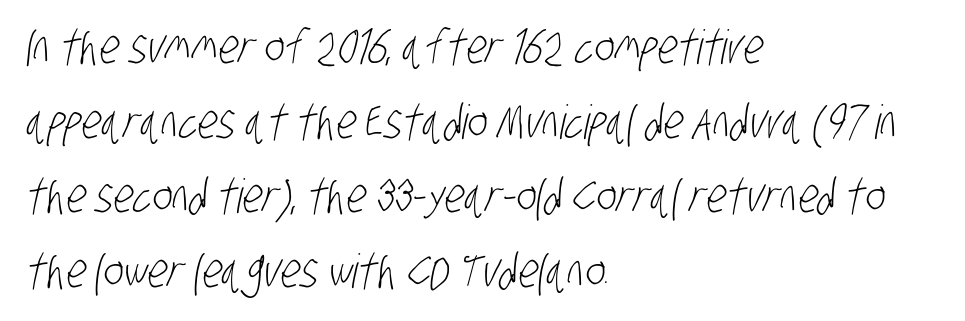
Letterform terminals end flat and unadorned throughout the passage. The letterforms sit shoulder to shoulder at normal distance. This rendering features lettering with no underline. The strokes are not fattened; the text isn't bold.
